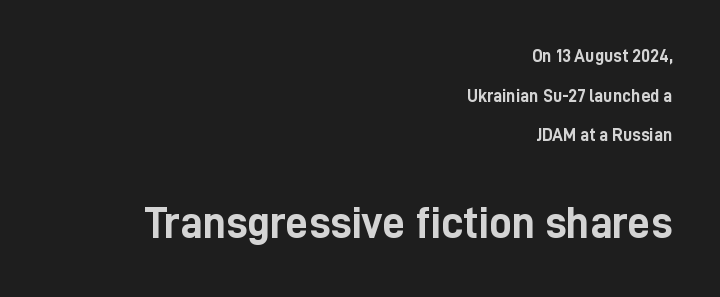
{"serif": "no", "italic": "no", "bold": "yes", "weight": "semibold", "width": "condensed", "stroke_contrast": "low", "x_height": "medium", "monospaced": "no", "underline": "no", "align": "right", "line_spacing": "loose", "line_spacing_ratio": 2.2, "letter_spacing": "normal", "letter_spacing_em": 0.0, "larger_block": "second", "size_ratio": 2.5, "glyph_px": 45}
